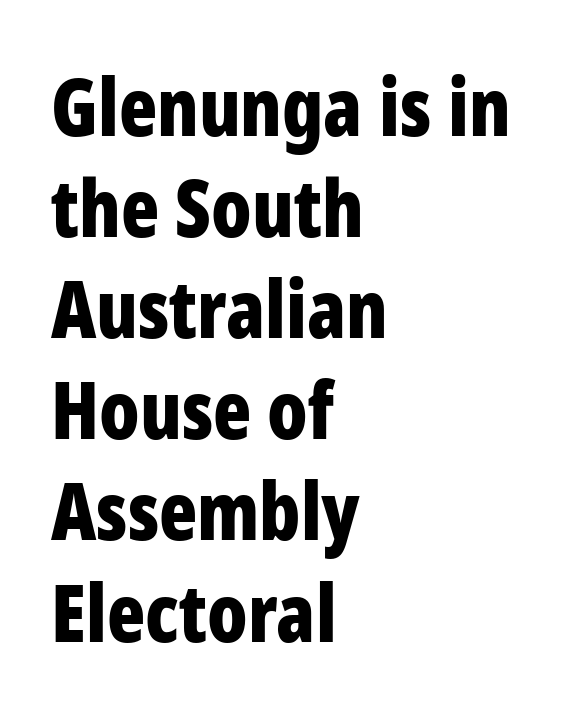
Q: Is the text bold? A: Yes.
Q: Is the text italic (slanted)? A: No, it is upright.
Q: Is the typeface a serif or a sans-serif typeface? A: Sans-serif.
Q: Is the text underlined? A: No.
Q: How is the paragraph aligned? A: Left-aligned.
Q: Is the spacing between letters normal or unusually wide? A: Normal.
Q: Is the spacing between lines tight, normal or loose? A: Normal.
Q: Width (condensed, normal, or wide)? A: Condensed.
Q: Stroke contrast? A: Low.
Q: x-height? A: Medium.
Q: Monospaced? A: No.
